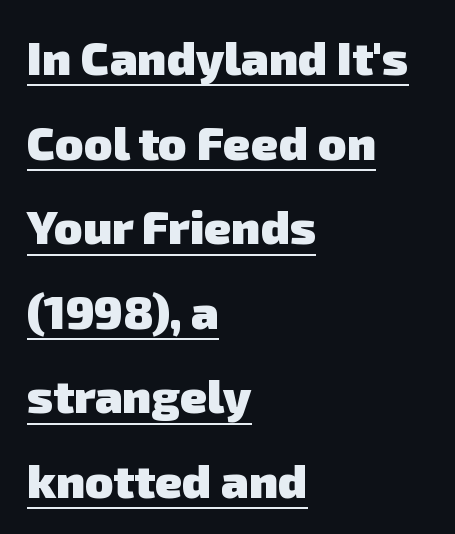
Q: Is the text bold? A: Yes.
Q: Is the typeface a serif or a sans-serif typeface? A: Sans-serif.
Q: Is the text underlined? A: Yes.
Q: How is the paragraph aligned? A: Left-aligned.
Q: Is the spacing between letters normal or unusually wide? A: Normal.
Q: Width (condensed, normal, or wide)? A: Normal.
Q: Stroke contrast? A: Low.
Q: x-height? A: Medium.
Q: Monospaced? A: No.
